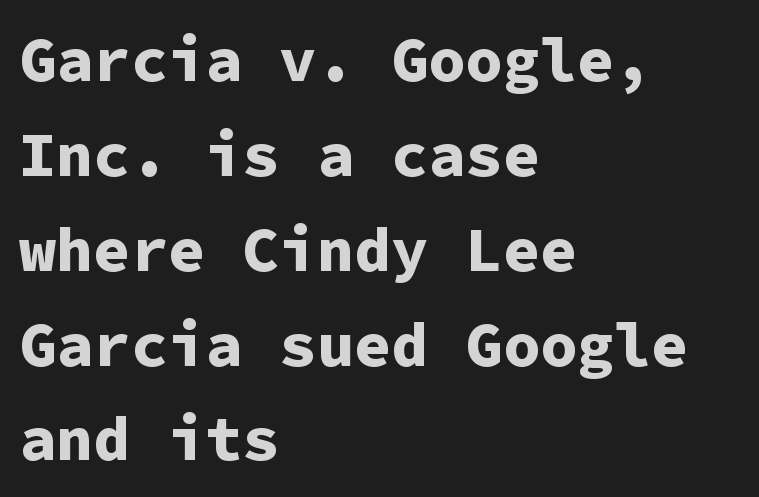
Successive baselines arrive at the customary interval. The zone under the glyphs is completely vacant. Strong, thick strokes mark this as bold type. Fixed-width glyphs throughout — classic coding-font behaviour. Standard letterfit; no display-style spreading of the glyphs.
